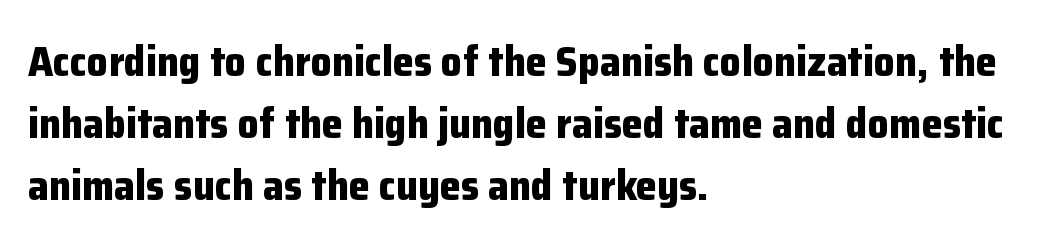
A normal amount of white space separates one row of letters from the next. Notice how the passage keeps a crisp vertical edge on the left only. Here the glyphs are tracked normally, forming tight word shapes. The face used here is a sans, in the tradition of grotesques and geometrics. What weight is shown? A full bold with thick strokes. Posture: vertical.
